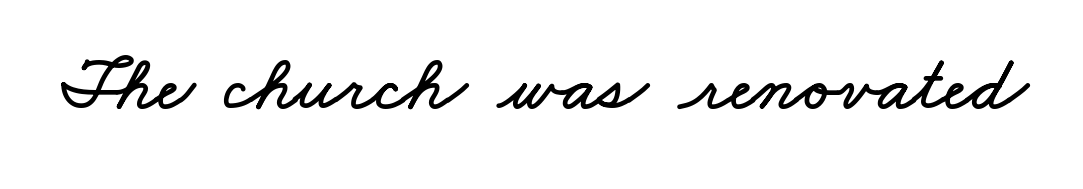
The image shows 78 px wide type; set normal letter spacing, not underlined; low stroke contrast and a small x-height.
